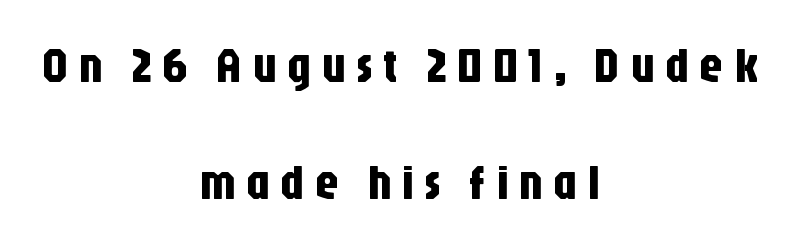
Q: Is the text italic (slanted)? A: No, it is upright.
Q: Is the typeface a serif or a sans-serif typeface? A: Sans-serif.
Q: Is the text underlined? A: No.
Q: How is the paragraph aligned? A: Centered.
Q: Is the spacing between letters normal or unusually wide? A: Unusually wide.
Q: Is the spacing between lines tight, normal or loose? A: Loose.
Q: Width (condensed, normal, or wide)? A: Condensed.
Q: Stroke contrast? A: Low.
Q: x-height? A: Large.
Q: Monospaced? A: No.
